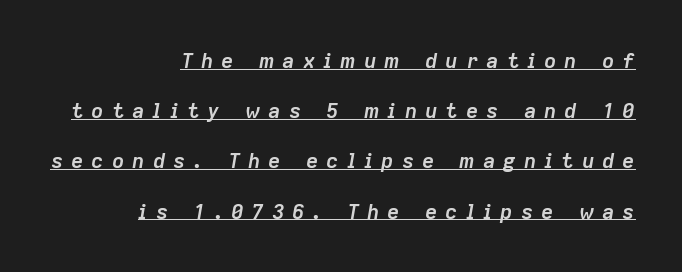
{"italic": "yes", "lean": "right", "slant_degrees": 9, "bold": "yes", "underline": "yes", "align": "right", "line_spacing": "loose", "line_spacing_ratio": 2.39, "letter_spacing": "wide", "letter_spacing_em": 0.37, "glyph_px": 21}
